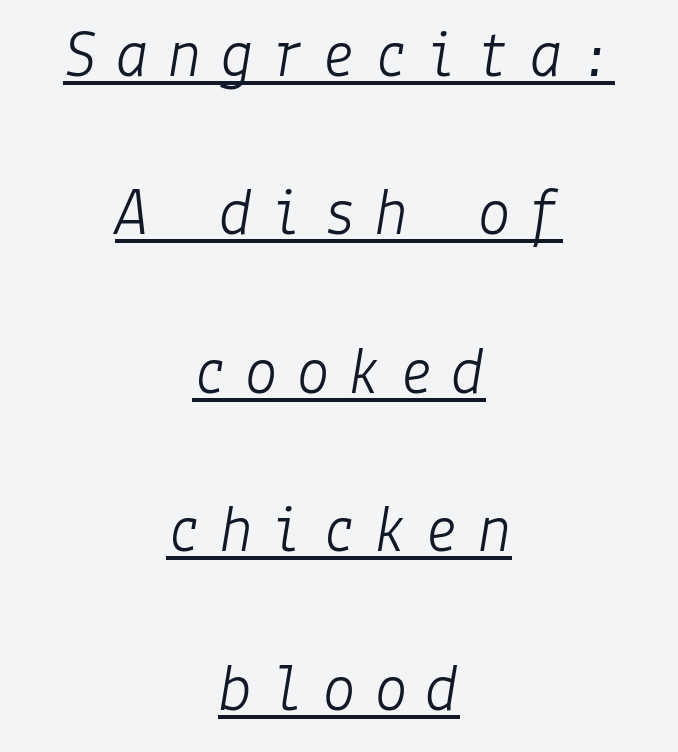
Q: Is the text bold? A: No.
Q: Is the text italic (slanted)? A: Yes, it leans right by about 9 degrees.
Q: Is the text underlined? A: Yes.
Q: How is the paragraph aligned? A: Centered.
Q: Is the spacing between letters normal or unusually wide? A: Unusually wide.
Q: Is the spacing between lines tight, normal or loose? A: Loose.
Q: Width (condensed, normal, or wide)? A: Normal.
Q: Stroke contrast? A: Low.
Q: x-height? A: Medium.
